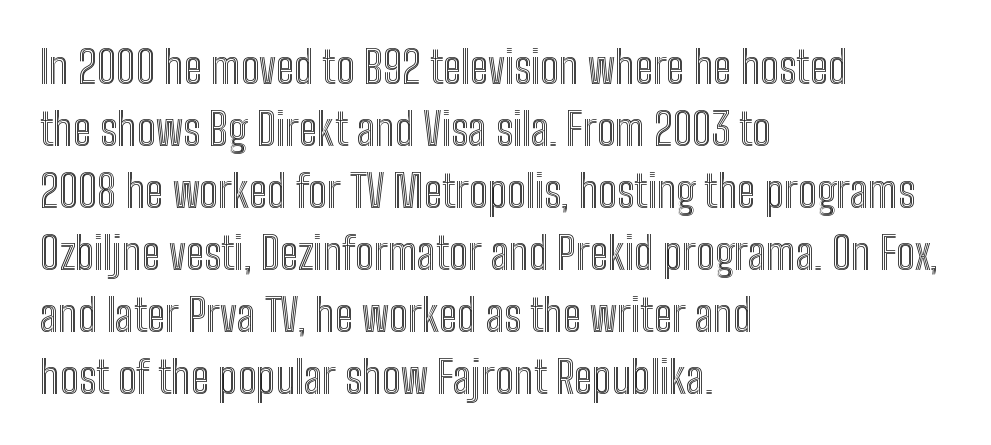
Q: Is the text italic (slanted)? A: No, it is upright.
Q: Is the text underlined? A: No.
Q: How is the paragraph aligned? A: Left-aligned.
Q: Is the spacing between letters normal or unusually wide? A: Normal.
Q: Is the spacing between lines tight, normal or loose? A: Normal.
Q: Width (condensed, normal, or wide)? A: Condensed.
Q: x-height? A: Medium.
Q: Monospaced? A: No.
